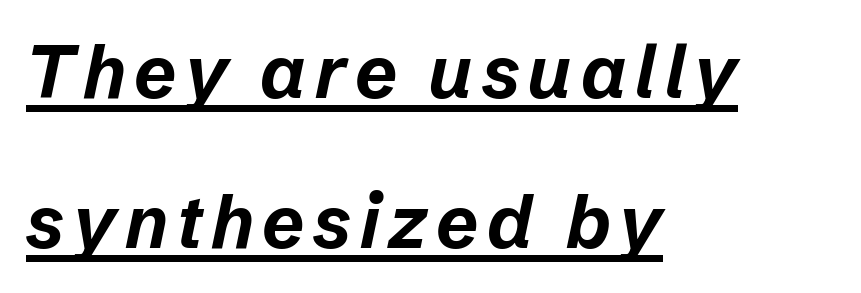
{"italic": "yes", "lean": "right", "slant_degrees": 12, "bold": "yes", "weight": "bold", "width": "normal", "stroke_contrast": "low", "x_height": "medium", "monospaced": "no", "underline": "yes", "align": "left", "line_spacing": "loose", "line_spacing_ratio": 2.05, "glyph_px": 73}
